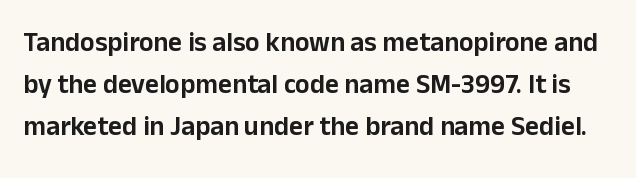
The image shows 27 px text type, upright; set normal line spacing (1.56x), normal letter spacing, not underlined.
